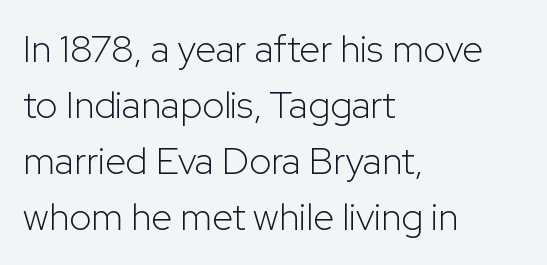
The face used here is a sans, in the tradition of grotesques and geometrics. Heft: none added — not bold. The gap between lines stays unmarked. Do the letters lean? They stand straight. Regular leading. Horizontal alignment here is leftward, the default for most running prose.
